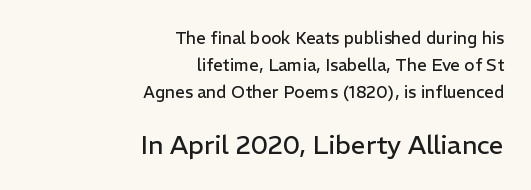
Q: Is the text bold? A: No.
Q: Is the text italic (slanted)? A: No, it is upright.
Q: Is the text underlined? A: No.
Q: How is the paragraph aligned? A: Right-aligned.
Q: Is the spacing between letters normal or unusually wide? A: Normal.
Q: Is the spacing between lines tight, normal or loose? A: Normal.
Q: Which block of text is set in a larger size, the first (top) or the second (bottom)? A: The second (bottom) one.
